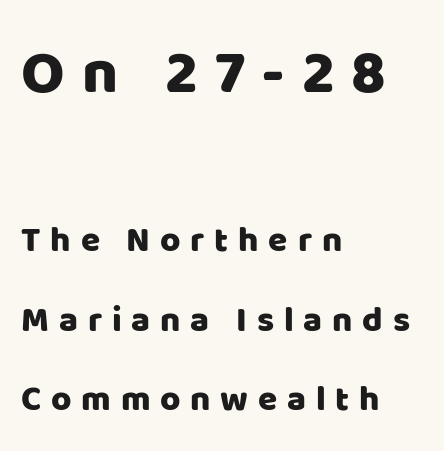
{"serif": "no", "italic": "no", "width": "normal", "stroke_contrast": "low", "x_height": "large", "monospaced": "no", "underline": "no", "align": "left", "line_spacing": "loose", "line_spacing_ratio": 2.27, "letter_spacing": "wide", "letter_spacing_em": 0.28, "larger_block": "first", "size_ratio": 1.77, "glyph_px": 62}
